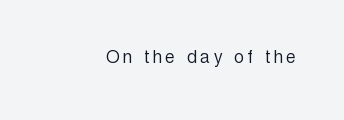
Nope, not italic — everything's standing straight. Weight: regular or lighter. This rendering features lettering with no underline.
